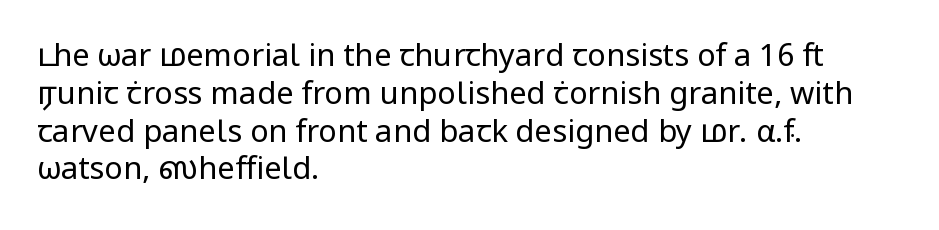
The image shows 31 px regular-weight sans-serif type, upright; set left-aligned, line spacing 1.22x, normal letter spacing, not underlined; low stroke contrast and a medium x-height.
